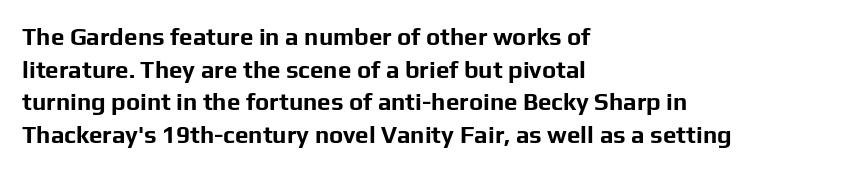
The image shows 24 px bold type, upright; set left-aligned, normal line spacing (1.36x), normal letter spacing, not underlined.
